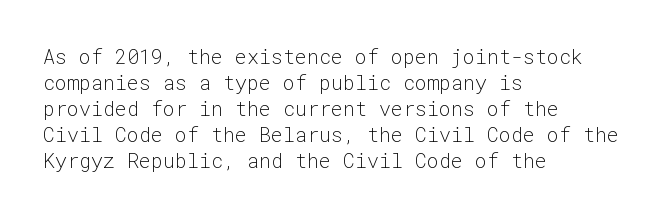
Where is the straight margin? On the left. This sample keeps an unexceptional amount of space between lines. The typesetting does not lean heavy: it is not bold. The gaps between neighbouring characters are ordinary and unremarkable. A clean baseline with only descenders dipping below it.
